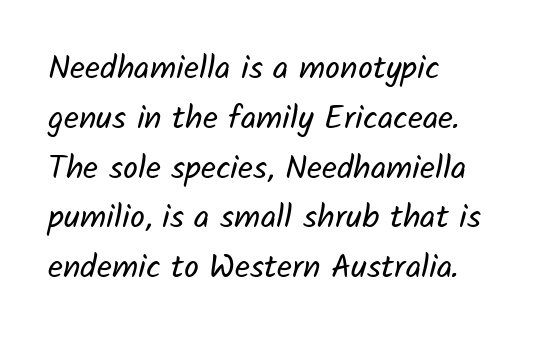
Reading down the column, the eye jumps a familiar distance to each next line. The face used here is a sans, in the tradition of grotesques and geometrics. Character widths vary here, with narrow letters taking less room than wide ones. Vertical stems look standard width or narrower in stroke. Nothing unusual about the tracking: characters are spaced as the font intends. The lines are quadded left.
